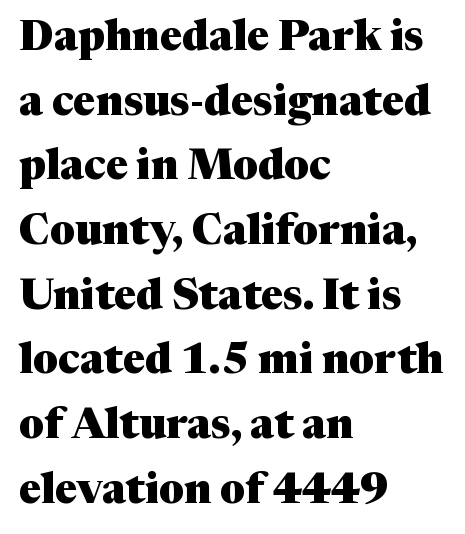
Q: Is the text bold? A: Yes.
Q: Is the text italic (slanted)? A: No, it is upright.
Q: Is the typeface a serif or a sans-serif typeface? A: Serif.
Q: Is the text underlined? A: No.
Q: How is the paragraph aligned? A: Left-aligned.
Q: Is the spacing between letters normal or unusually wide? A: Normal.
Q: Is the spacing between lines tight, normal or loose? A: Normal.
Q: Width (condensed, normal, or wide)? A: Normal.
Q: Stroke contrast? A: Medium.
Q: x-height? A: Medium.
Q: Monospaced? A: No.
